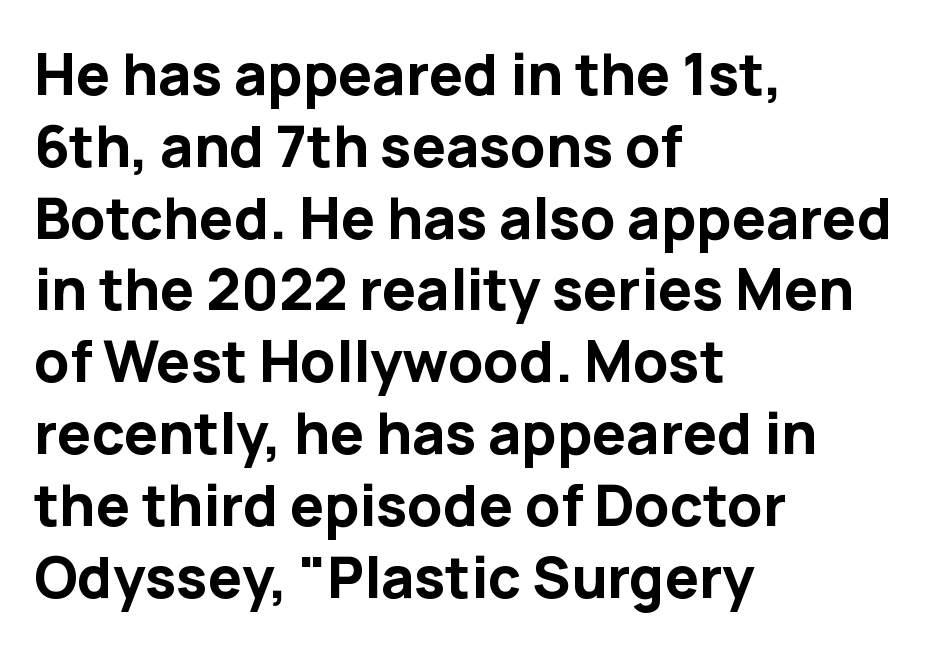
The image shows 57 px bold sans-serif type, upright; set left-aligned, normal line spacing (1.26x), normal letter spacing, not underlined; low stroke contrast and a medium x-height.
